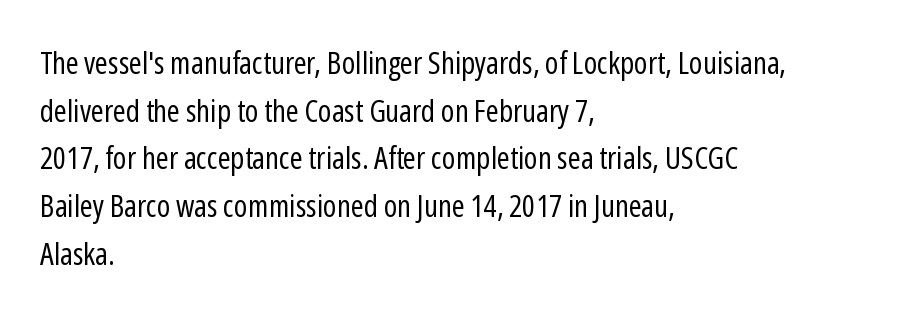
{"serif": "no", "italic": "no", "bold": "no", "weight": "regular", "width": "condensed", "stroke_contrast": "low", "x_height": "medium", "monospaced": "no", "underline": "no", "align": "left", "line_spacing": "normal", "line_spacing_ratio": 1.54, "letter_spacing": "normal", "letter_spacing_em": 0.0, "glyph_px": 31}
